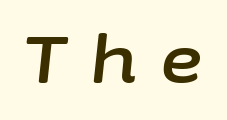
Q: Is the text italic (slanted)? A: Yes, it leans right by about 6 degrees.
Q: Is the text underlined? A: No.
Q: Is the spacing between letters normal or unusually wide? A: Unusually wide.
Q: Width (condensed, normal, or wide)? A: Normal.
Q: Stroke contrast? A: Low.
Q: x-height? A: Medium.
Q: Monospaced? A: No.
